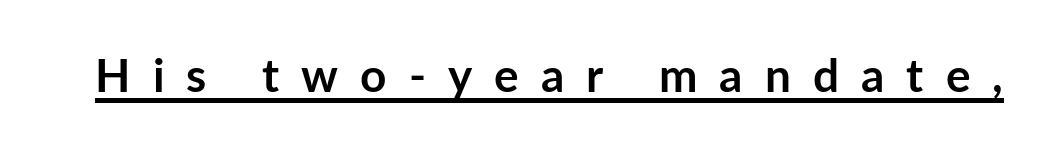
Q: Is the text bold? A: Yes.
Q: Is the text italic (slanted)? A: No, it is upright.
Q: Is the typeface a serif or a sans-serif typeface? A: Sans-serif.
Q: Is the text underlined? A: Yes.
Q: Is the spacing between letters normal or unusually wide? A: Unusually wide.
Q: Width (condensed, normal, or wide)? A: Normal.
Q: Stroke contrast? A: Low.
Q: x-height? A: Medium.
Q: Monospaced? A: No.
